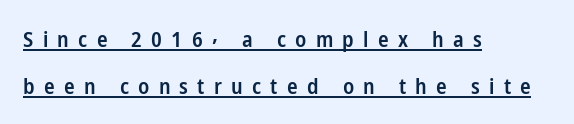
{"italic": "no", "bold": "semi", "underline": "yes", "align": "left", "line_spacing": "loose", "line_spacing_ratio": 2.13, "letter_spacing": "wide", "letter_spacing_em": 0.42, "glyph_px": 22}
